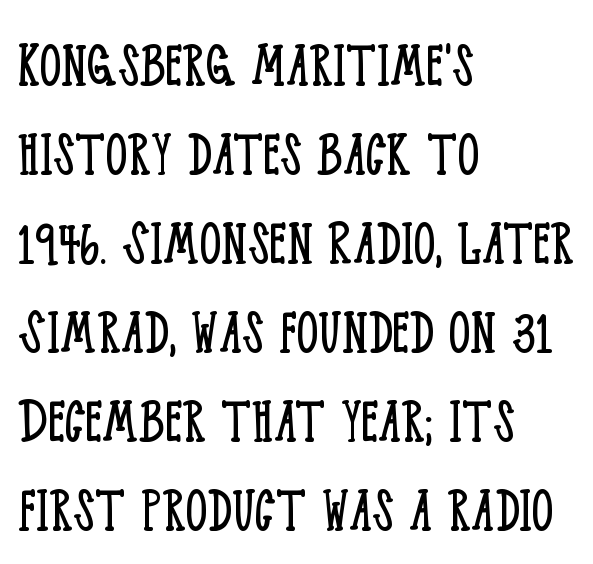
{"serif": "yes", "italic": "no", "bold": "no", "weight": "light", "width": "condensed", "stroke_contrast": "low", "x_height": "large", "monospaced": "no", "underline": "no", "align": "left", "line_spacing": "normal", "line_spacing_ratio": 1.31, "letter_spacing": "normal", "letter_spacing_em": 0.0, "glyph_px": 68}
